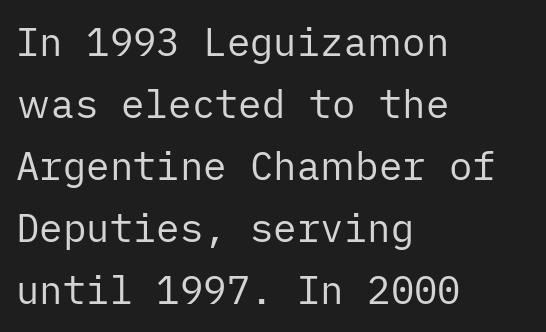
Q: Is the text bold? A: No.
Q: Is the text italic (slanted)? A: No, it is upright.
Q: Is the typeface a serif or a sans-serif typeface? A: Sans-serif.
Q: Is the text underlined? A: No.
Q: How is the paragraph aligned? A: Left-aligned.
Q: Is the spacing between letters normal or unusually wide? A: Normal.
Q: Is the spacing between lines tight, normal or loose? A: Normal.
Q: Width (condensed, normal, or wide)? A: Normal.
Q: Stroke contrast? A: Low.
Q: x-height? A: Medium.
